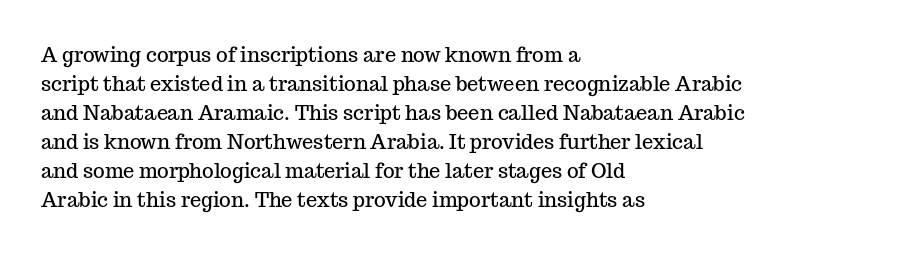
The image shows 20 px text type, upright; set left-aligned, normal line spacing (1.45x), normal letter spacing, not underlined.
